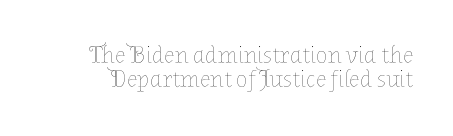
{"italic": "no", "bold": "no", "underline": "no", "line_spacing": "tight", "line_spacing_ratio": 0.99, "letter_spacing": "normal", "letter_spacing_em": 0.0, "glyph_px": 24}
